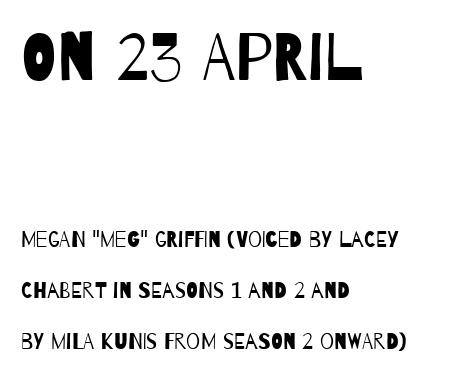
The setting favours the left margin, as ordinary paragraphs usually do. Plain, unruled lines of type. Look at the bottom of the vertical strokes: they stop flat, with no serifs. The designer gave the opening block more size than the closing block. The line texture is even and compact thanks to regular tracking.
